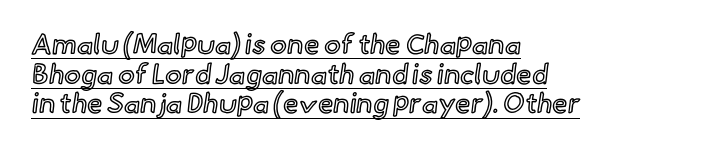
Q: Is the text italic (slanted)? A: Yes.
Q: Is the text underlined? A: Yes.
Q: How is the paragraph aligned? A: Left-aligned.
Q: Is the spacing between letters normal or unusually wide? A: Normal.
Q: Is the spacing between lines tight, normal or loose? A: Tight.
Q: Width (condensed, normal, or wide)? A: Normal.
Q: x-height? A: Small.
Q: Monospaced? A: No.
